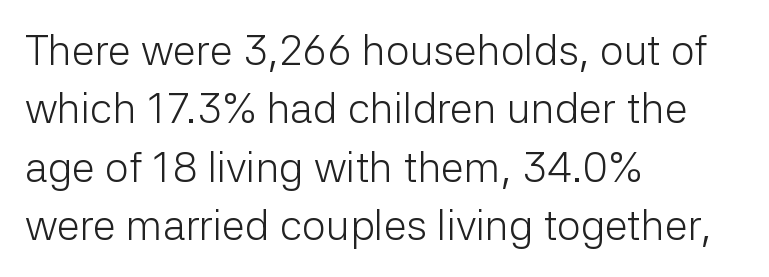
Compared with typical paragraphs, the rows here are spaced about the same. Has an underline been added? It has not. Unlike italic type, these characters show no tilt at all. Nothing unusual about the tracking: characters are spaced as the font intends.
